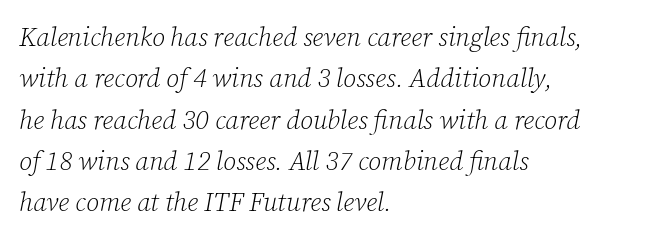
The image shows 26 px text type, italic (leaning right); set left-aligned, normal line spacing (1.59x), normal letter spacing, not underlined.
